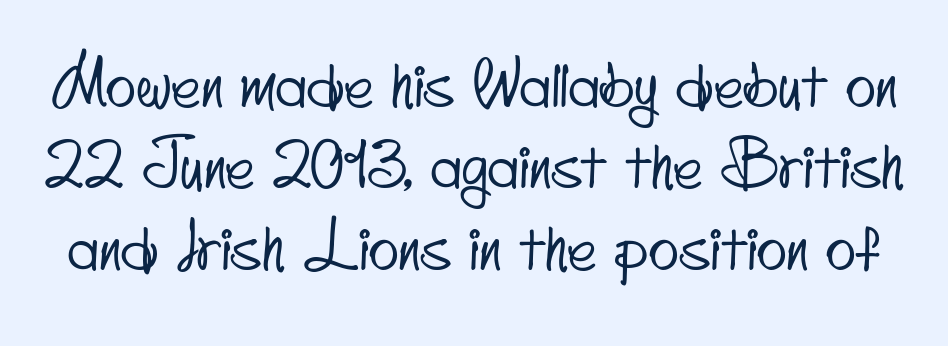
{"serif": "no", "width": "condensed", "stroke_contrast": "low", "x_height": "small", "monospaced": "no", "underline": "no", "line_spacing": "normal", "line_spacing_ratio": 1.29, "letter_spacing": "normal", "letter_spacing_em": 0.0, "glyph_px": 63}
